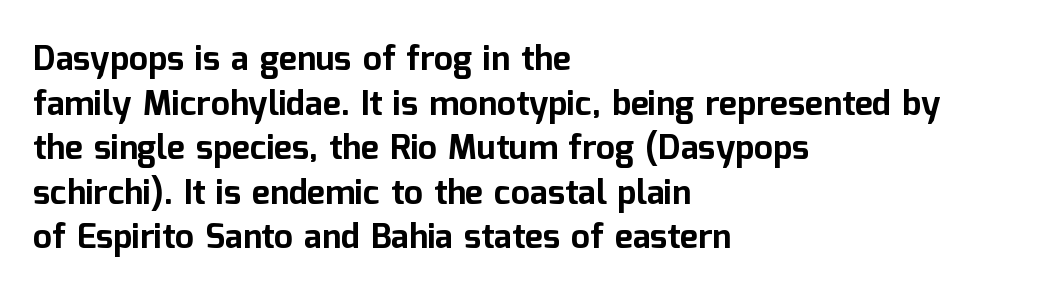
{"serif": "no", "italic": "no", "bold": "yes", "weight": "bold", "width": "normal", "stroke_contrast": "low", "x_height": "medium", "monospaced": "no", "underline": "no", "align": "left", "line_spacing": "normal", "line_spacing_ratio": 1.31, "letter_spacing": "normal", "letter_spacing_em": 0.0, "glyph_px": 34}
